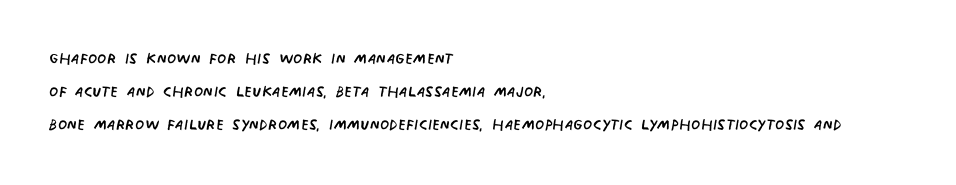
Words appear dense and cohesive because spacing is normal. Ink coverage per letter is moderate at most. A bare baseline throughout the passage. One-word summary of the alignment: left. Baseline-to-baseline distance is the conventional proportion of letter height.
